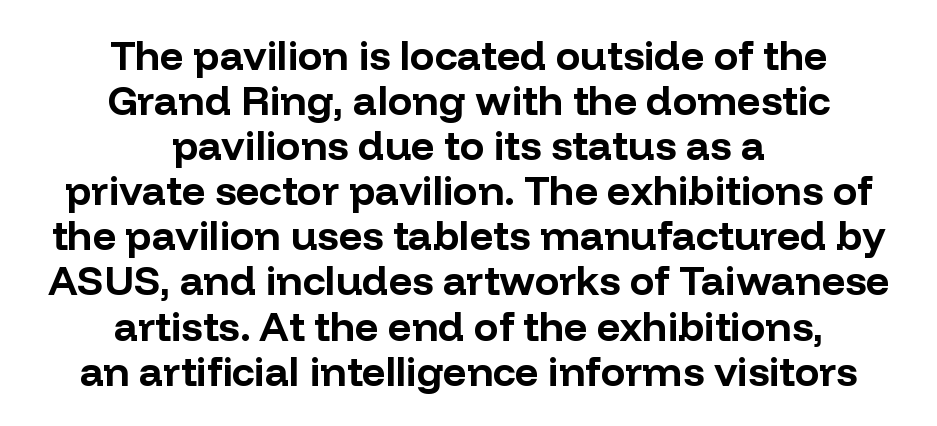
The image shows 41 px bold sans-serif type, upright; set centered, tight line spacing (1.1x), normal letter spacing, not underlined; low stroke contrast and a medium x-height.
